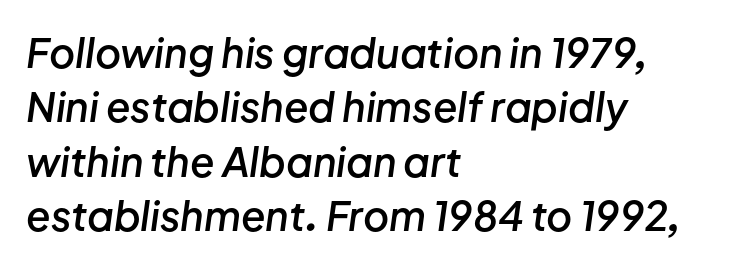
The image shows 40 px semibold type, italic (leaning right); set left-aligned, normal line spacing (1.36x), normal letter spacing, not underlined; low stroke contrast and a medium x-height.
